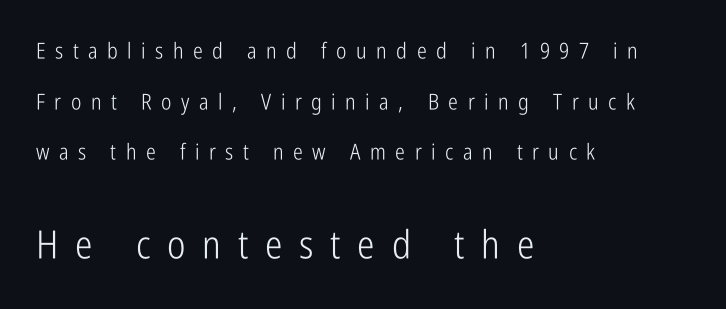
{"serif": "no", "italic": "no", "bold": "no", "weight": "light", "width": "condensed", "stroke_contrast": "low", "x_height": "medium", "monospaced": "no", "underline": "no", "align": "left", "line_spacing": "loose", "line_spacing_ratio": 2.3, "letter_spacing": "wide", "letter_spacing_em": 0.43, "larger_block": "second", "size_ratio": 1.77, "glyph_px": 39}
